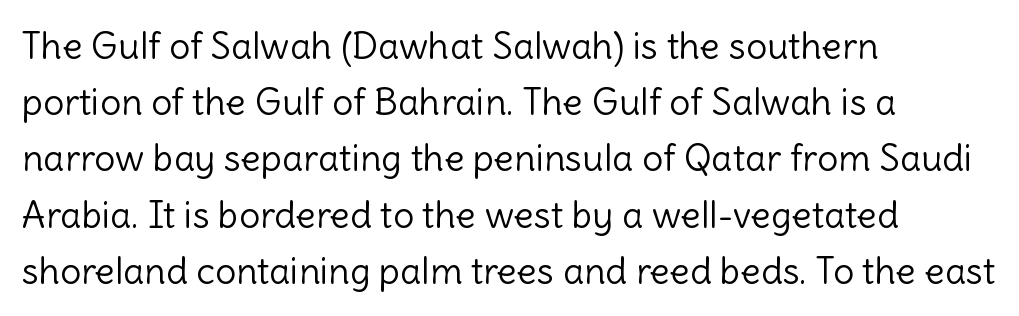
You could call the tracking neutral — neither tight nor loose. Ordinary non-slanted type is in use. A typesetter would call this leading conventional body-copy spacing. Anything drawn beneath the words? Only blank space.
